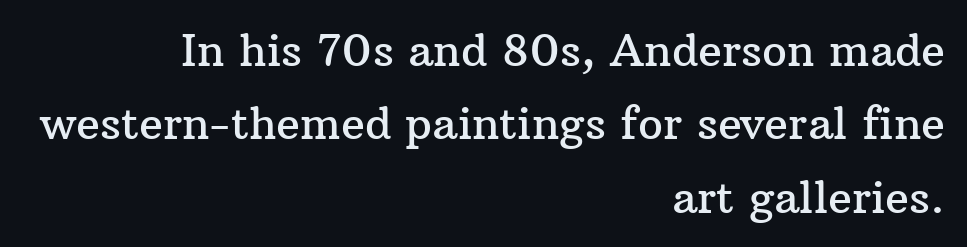
{"serif": "yes", "italic": "no", "width": "normal", "stroke_contrast": "medium", "x_height": "medium", "monospaced": "no", "underline": "no", "align": "right", "line_spacing": "normal", "line_spacing_ratio": 1.67, "letter_spacing": "normal", "letter_spacing_em": 0.0, "glyph_px": 44}
